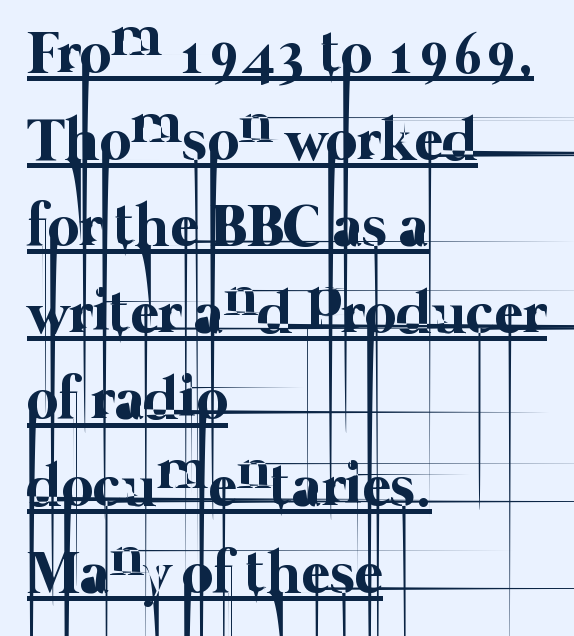
Inter-character spacing is left at the font's built-in metrics. Vertical stems look standard width or narrower in stroke. This sample has the flowing, uneven cadence of proportional lettering. Left-aligned paragraph, ragged on the right. If you measured baseline to baseline, you'd find a middling distance. What decoration does the sample have? An underline.
